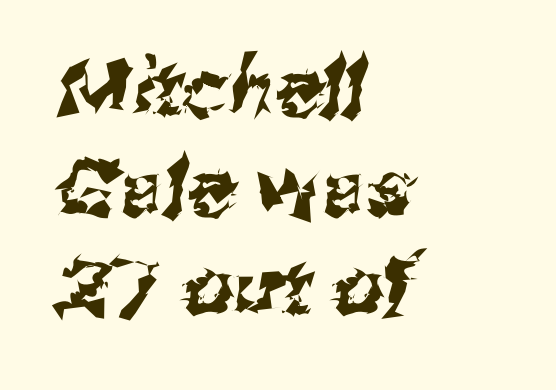
{"serif": "no", "width": "normal", "stroke_contrast": "medium", "x_height": "medium", "monospaced": "no", "underline": "no", "align": "left", "line_spacing": "normal", "line_spacing_ratio": 1.26, "letter_spacing": "normal", "letter_spacing_em": 0.0, "glyph_px": 79}
